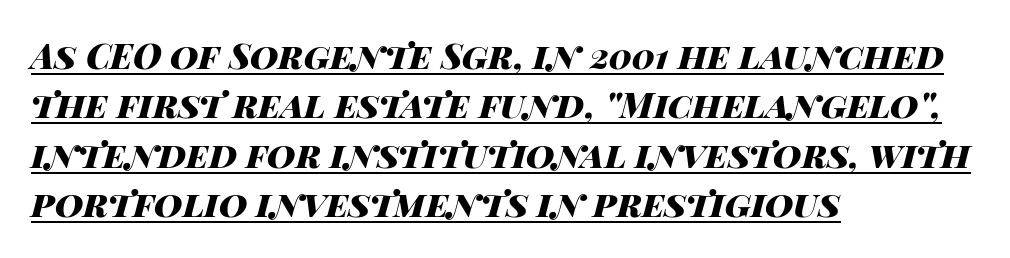
The image shows 35 px heavy, wide type, italic (leaning right); set left-aligned, normal line spacing (1.41x), normal letter spacing, underlined; high stroke contrast and a large x-height.
